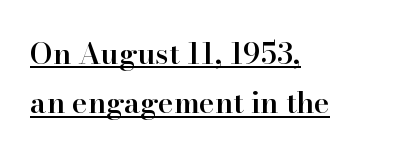
Each letter keeps its own natural width here, so spacing adapts to shape. I'd describe the lettering as semibold — firm but not a full bold. Old-style or modern, the face here clearly has serifs. This is the regular roman posture of the typeface.
